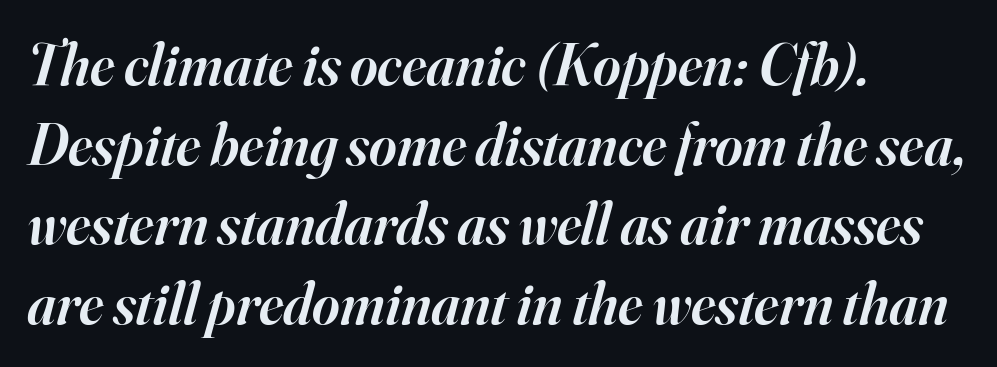
{"serif": "yes", "italic": "yes", "lean": "right", "slant_degrees": 16, "bold": "semi", "weight": "semibold", "width": "normal", "stroke_contrast": "high", "x_height": "small", "monospaced": "no", "underline": "no", "align": "left", "line_spacing": "normal", "line_spacing_ratio": 1.35, "letter_spacing": "normal", "letter_spacing_em": 0.0, "glyph_px": 59}
